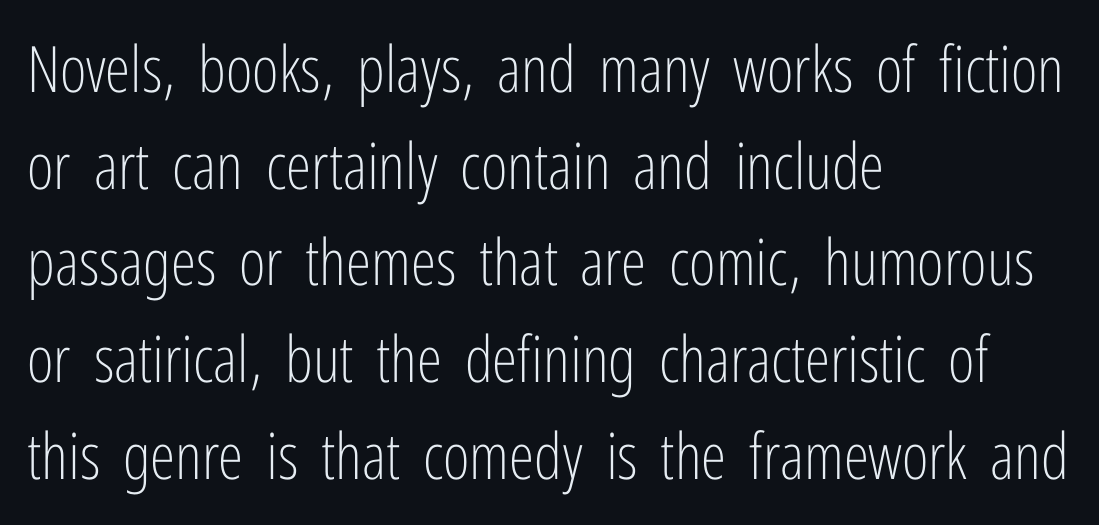
The type is set solid horizontally, with unmodified tracking. The text was rendered using a sans face with plain stroke endings. Posture: vertical. This sample is left-justified, so line endings fall wherever the words run out. Spacing verdict: proportional, widths tailored to each character.
